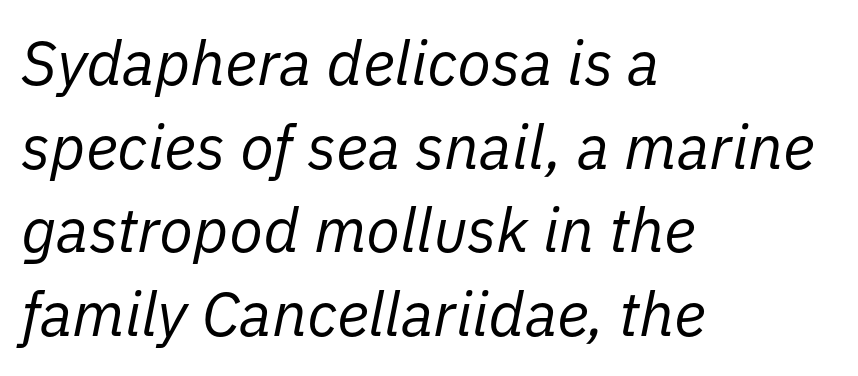
{"italic": "yes", "lean": "right", "slant_degrees": 11, "bold": "no", "weight": "regular", "width": "normal", "stroke_contrast": "low", "x_height": "medium", "monospaced": "no", "underline": "no", "align": "left", "line_spacing": "normal", "line_spacing_ratio": 1.35, "letter_spacing": "normal", "letter_spacing_em": 0.0, "glyph_px": 62}
